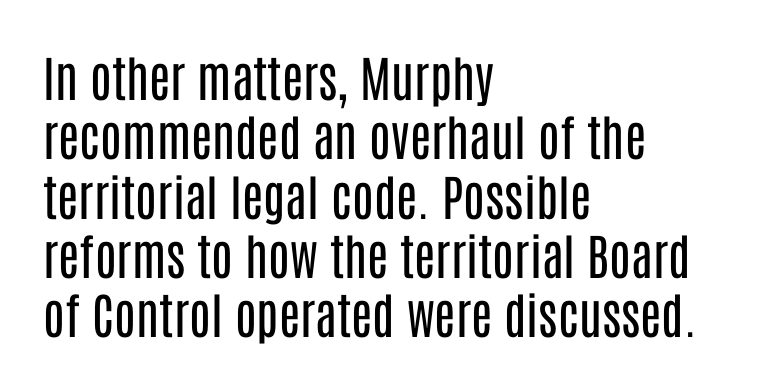
Q: Is the text bold? A: No.
Q: Is the text italic (slanted)? A: No, it is upright.
Q: Is the typeface a serif or a sans-serif typeface? A: Sans-serif.
Q: Is the text underlined? A: No.
Q: How is the paragraph aligned? A: Left-aligned.
Q: Is the spacing between letters normal or unusually wide? A: Normal.
Q: Width (condensed, normal, or wide)? A: Condensed.
Q: Stroke contrast? A: Low.
Q: x-height? A: Large.
Q: Monospaced? A: No.
